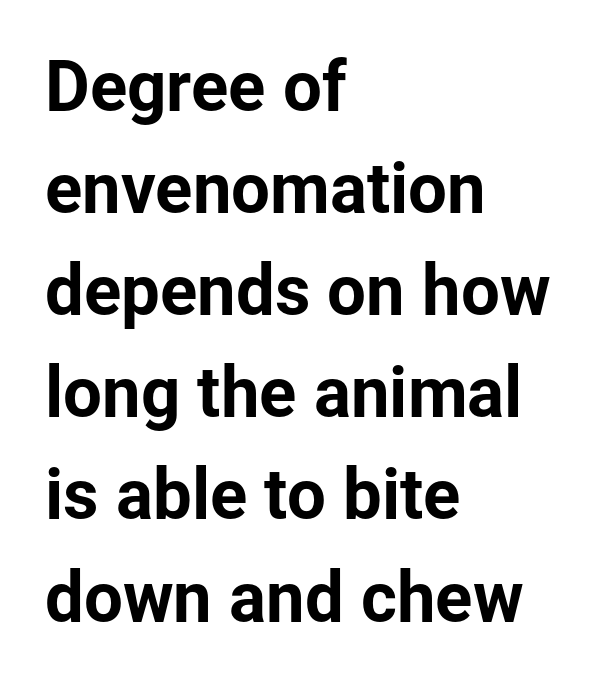
The face used here is rendered with its standard letterfit. Does the lettering tilt? It doesn't — this is upright. Nothing sits at the stroke ends, so this counts as sans-serif. These lines are rendered in a variable-pitch font. Any mark beneath the type? The region is blank. Does the copy run flush right? No — it runs flush left.
